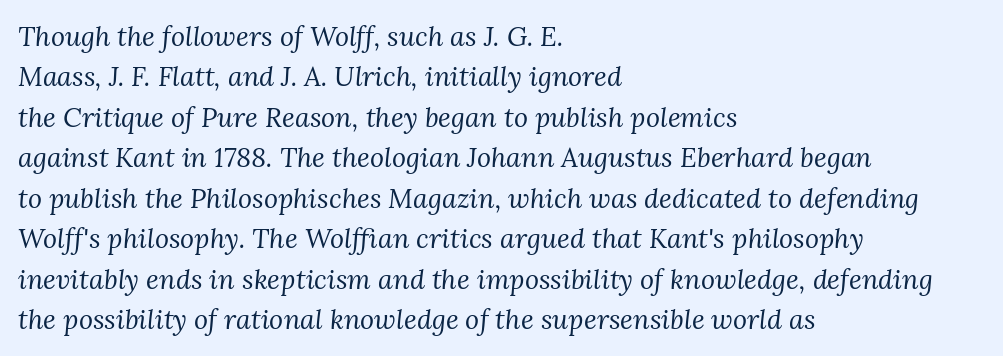
The image shows 27 px text type, italic (leaning right); set left-aligned, normal line spacing (1.5x), normal letter spacing, not underlined.
